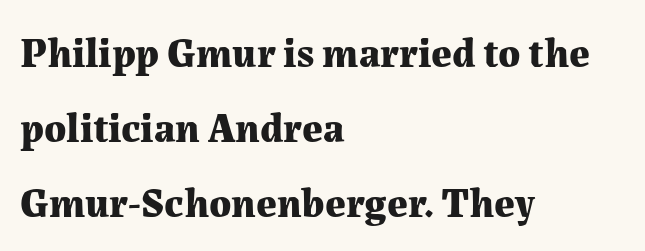
The rendering uses a bold face; every stroke is thick and dark. The text block is weighted toward the left margin, trailing off unevenly rightward. Each letter's strokes conclude with small projecting serifs. Posture: straight, roman, zero tilt. A typesetter would call this proportional, since set widths differ per character. Bare-footed words on every line.
